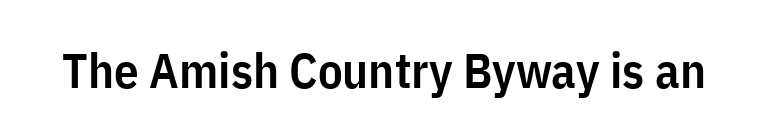
Q: Is the text bold? A: Semi-bold.
Q: Is the text italic (slanted)? A: No, it is upright.
Q: Is the typeface a serif or a sans-serif typeface? A: Sans-serif.
Q: Is the text underlined? A: No.
Q: Is the spacing between letters normal or unusually wide? A: Normal.
Q: Width (condensed, normal, or wide)? A: Condensed.
Q: Stroke contrast? A: Low.
Q: x-height? A: Medium.
Q: Monospaced? A: No.
